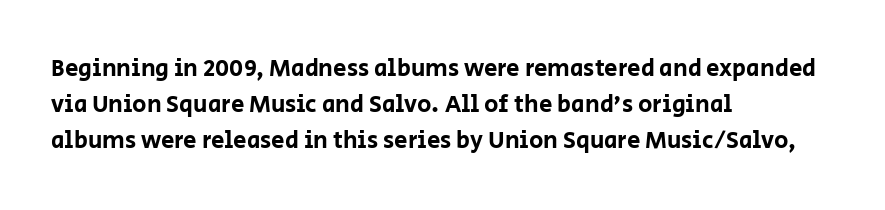
Summary of vertical rhythm: regular, with standard interline spacing. Is the block centered? No — it sits flush against the left margin. Nobody drew a line under any word here. Unlike italic type, these characters show no tilt at all.
